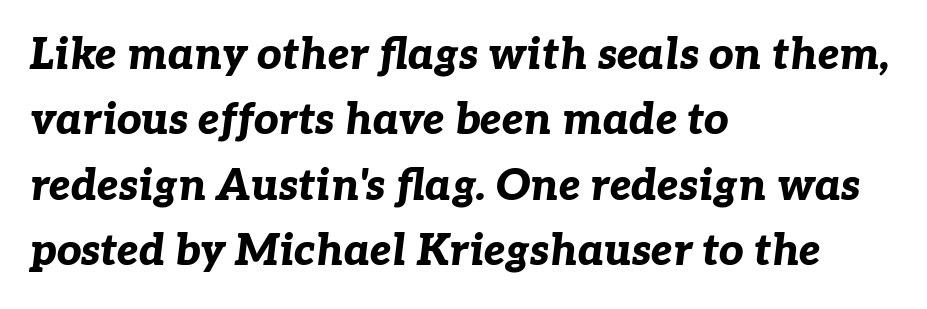
{"italic": "yes", "lean": "right", "slant_degrees": 7, "bold": "yes", "weight": "bold", "width": "normal", "stroke_contrast": "low", "x_height": "medium", "monospaced": "no", "underline": "no", "align": "left", "line_spacing": "normal", "line_spacing_ratio": 1.52, "letter_spacing": "normal", "letter_spacing_em": 0.0, "glyph_px": 43}
